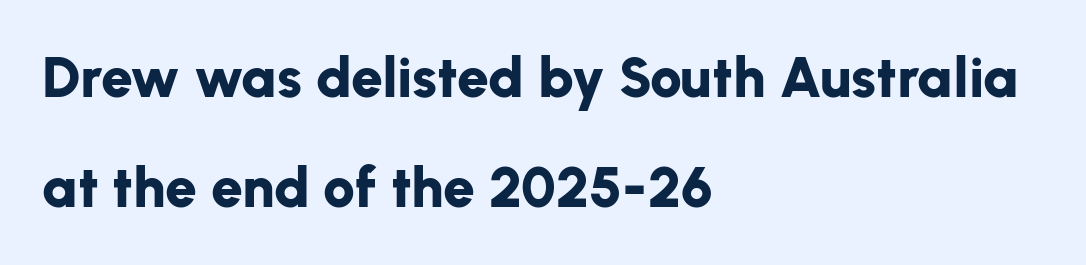
Check where the strokes stop: nothing finishes them off — pure sans. The passage shown is typed in a proportional face where columns would drift. The passage is arranged the way most books set body copy — flush left. Students, note that the glyphs here touch the page at normal intervals.
